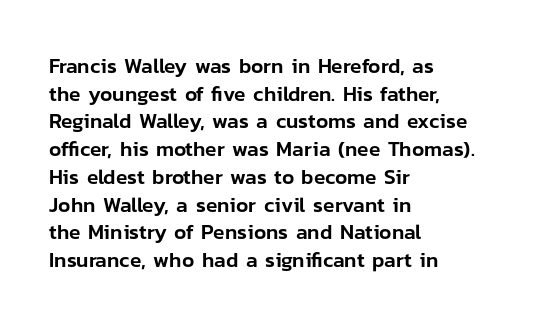
{"italic": "no", "underline": "no", "align": "left", "line_spacing": "normal", "line_spacing_ratio": 1.32, "letter_spacing": "normal", "letter_spacing_em": 0.0, "glyph_px": 21}
